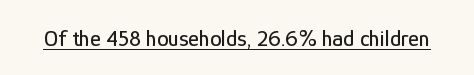
You can see a thin bar hugging the bottom of the glyphs. This rendering leaves character spacing at its baseline value. Style check: upright.
